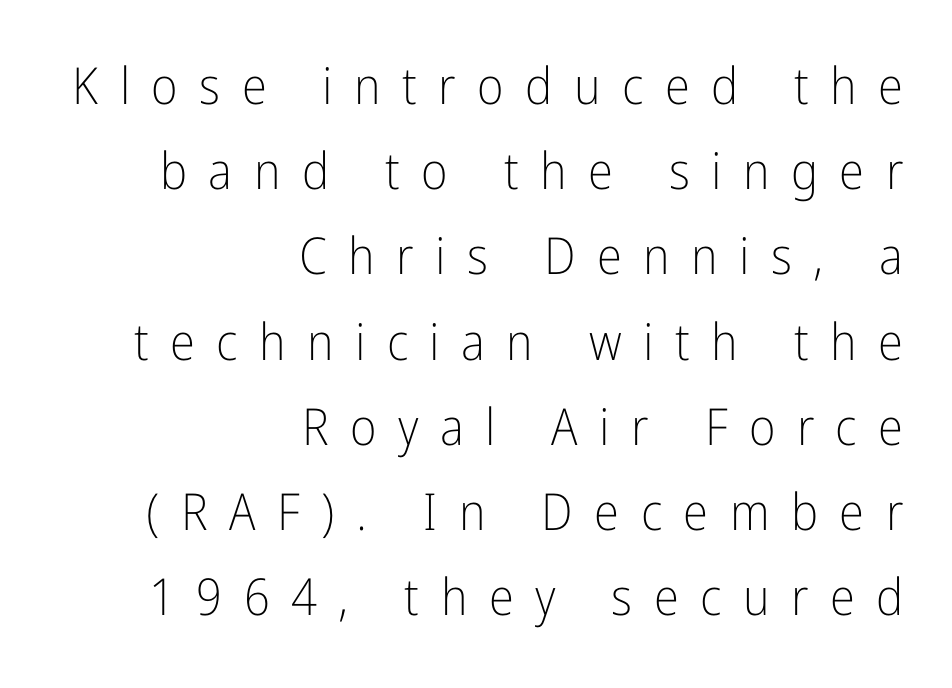
Q: Is the text bold? A: No.
Q: Is the text italic (slanted)? A: No, it is upright.
Q: Is the typeface a serif or a sans-serif typeface? A: Sans-serif.
Q: Is the text underlined? A: No.
Q: How is the paragraph aligned? A: Right-aligned.
Q: Is the spacing between letters normal or unusually wide? A: Unusually wide.
Q: Is the spacing between lines tight, normal or loose? A: Normal.
Q: Width (condensed, normal, or wide)? A: Condensed.
Q: Stroke contrast? A: Low.
Q: x-height? A: Medium.
Q: Monospaced? A: No.
